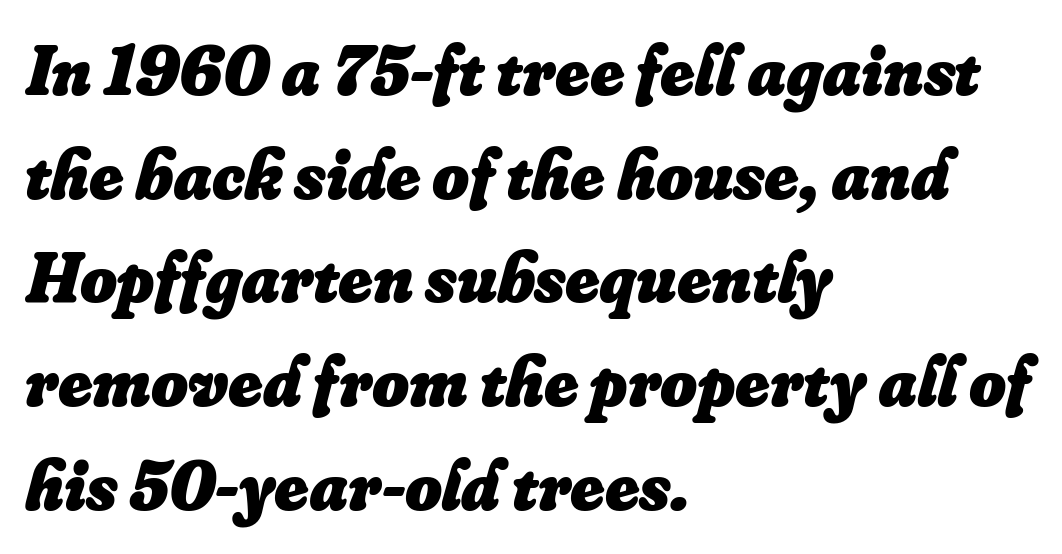
{"italic": "yes", "lean": "right", "slant_degrees": 16, "bold": "yes", "weight": "heavy", "width": "normal", "stroke_contrast": "low", "x_height": "small", "monospaced": "no", "underline": "no", "align": "left", "line_spacing": "normal", "line_spacing_ratio": 1.46, "letter_spacing": "normal", "letter_spacing_em": 0.0, "glyph_px": 71}
